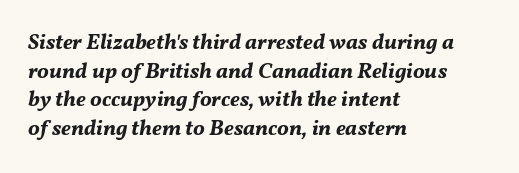
Q: Is the text bold? A: Yes.
Q: Is the text italic (slanted)? A: Yes, it leans right by about 11 degrees.
Q: Is the text underlined? A: No.
Q: How is the paragraph aligned? A: Left-aligned.
Q: Is the spacing between letters normal or unusually wide? A: Normal.
Q: Is the spacing between lines tight, normal or loose? A: Normal.
